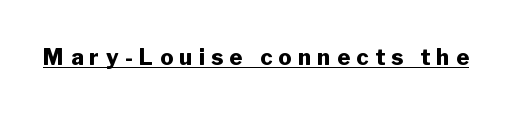
Posture: straight, roman, zero tilt. The tracking reads as deliberately expanded to a designer's eye. The specimen includes a rule beneath the text block's lines. The letters are bold, with thick, heavy strokes.
